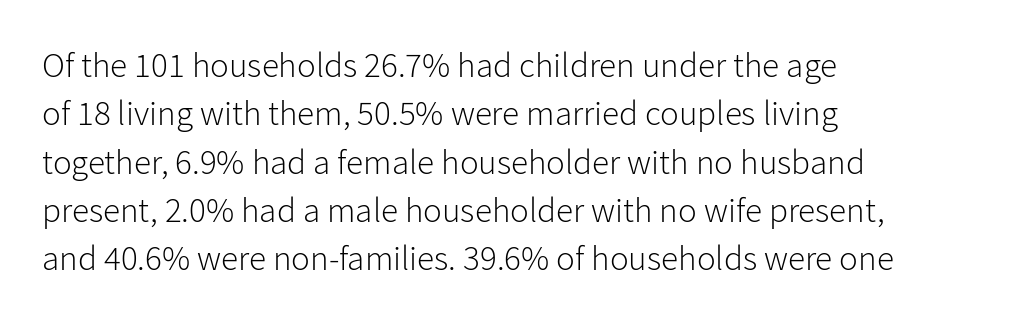
Q: Is the text bold? A: No.
Q: Is the text italic (slanted)? A: No, it is upright.
Q: Is the typeface a serif or a sans-serif typeface? A: Sans-serif.
Q: Is the text underlined? A: No.
Q: How is the paragraph aligned? A: Left-aligned.
Q: Is the spacing between letters normal or unusually wide? A: Normal.
Q: Is the spacing between lines tight, normal or loose? A: Normal.
Q: Width (condensed, normal, or wide)? A: Normal.
Q: Stroke contrast? A: Low.
Q: x-height? A: Medium.
Q: Monospaced? A: No.
